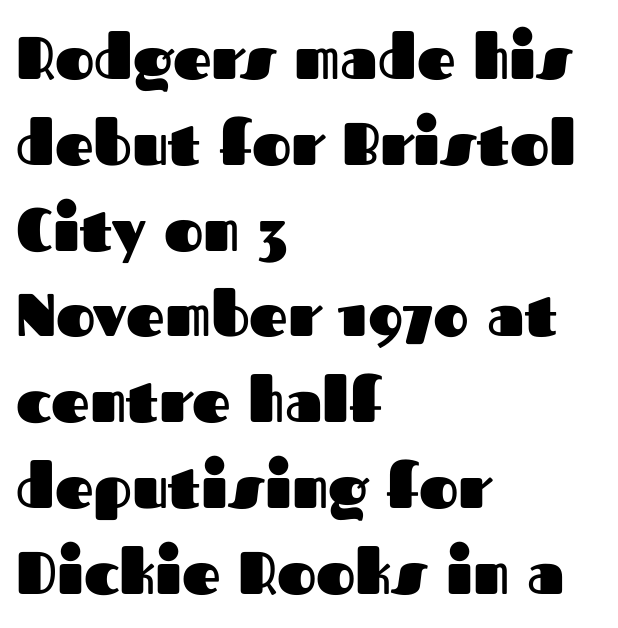
The image shows 60 px heavy sans-serif type, upright; set left-aligned, normal line spacing (1.43x), normal letter spacing, not underlined; medium stroke contrast and a medium x-height.
